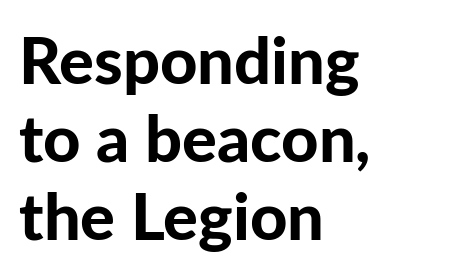
The image shows 65 px bold sans-serif type, upright; set left-aligned, line spacing 1.2x, normal letter spacing, not underlined; low stroke contrast and a medium x-height.
